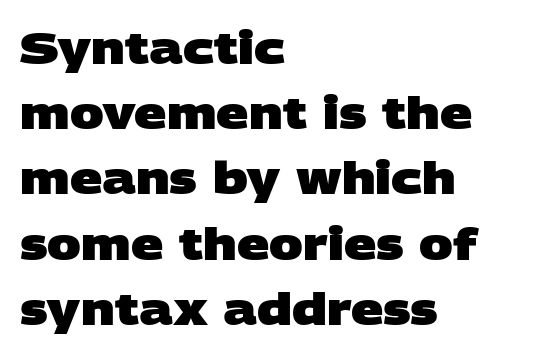
The image shows 45 px heavy, wide sans-serif type; set left-aligned, normal line spacing (1.45x), normal letter spacing, not underlined; low stroke contrast and a large x-height.
